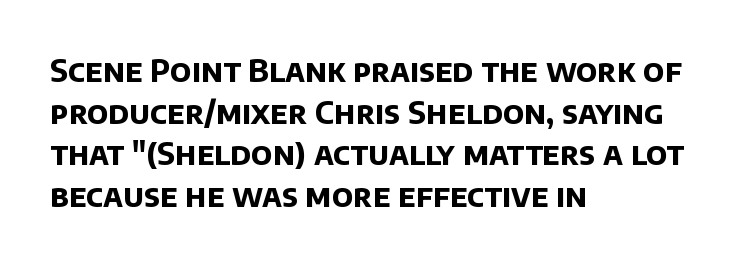
This sample has the flowing, uneven cadence of proportional lettering. The specimen omits any rule beneath the text block's lines. Spacing between characters is what you'd get straight out of the box. Stroke terminals: plain, sans-serif.
